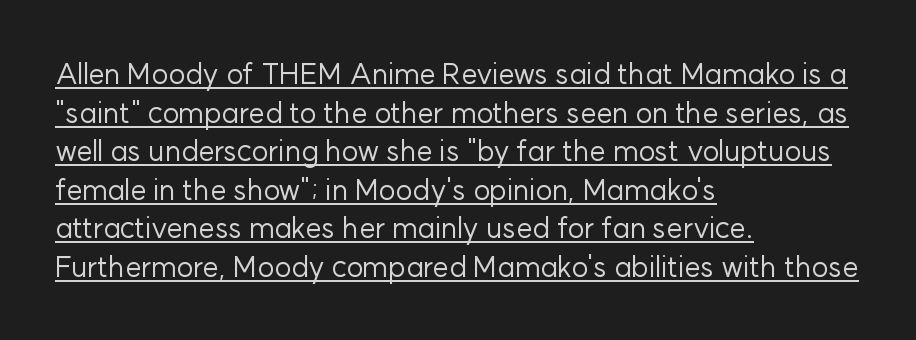
The image shows 29 px regular-weight sans-serif type, upright; set left-aligned, normal line spacing (1.33x), normal letter spacing, underlined; low stroke contrast and a medium x-height.
